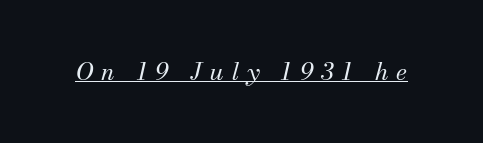
The image shows 24 px text type, italic (leaning right); set unusually wide letter spacing (+0.34 em), underlined.
